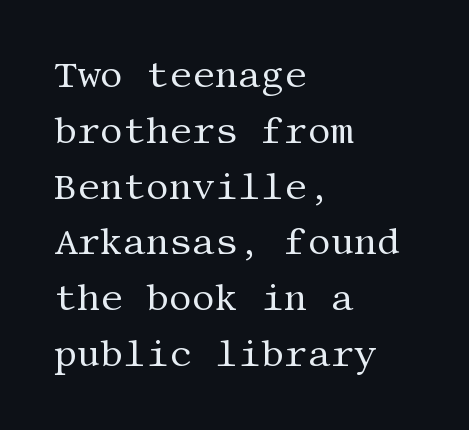
{"serif": "yes", "italic": "no", "bold": "no", "weight": "regular", "width": "normal", "stroke_contrast": "medium", "x_height": "large", "underline": "no", "align": "left", "line_spacing": "normal", "line_spacing_ratio": 1.55, "letter_spacing": "normal", "letter_spacing_em": 0.0, "glyph_px": 36}
